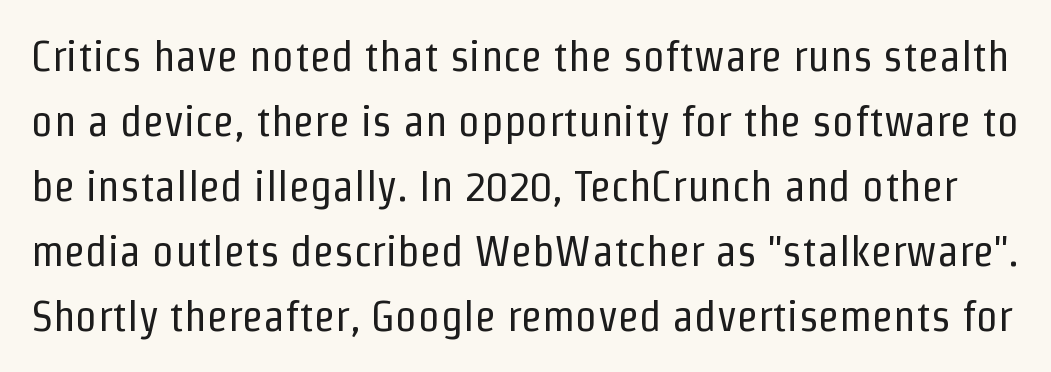
{"serif": "no", "italic": "no", "bold": "no", "weight": "regular", "width": "condensed", "stroke_contrast": "low", "x_height": "medium", "monospaced": "no", "underline": "no", "line_spacing": "normal", "line_spacing_ratio": 1.48, "letter_spacing": "normal", "letter_spacing_em": 0.0, "glyph_px": 44}
